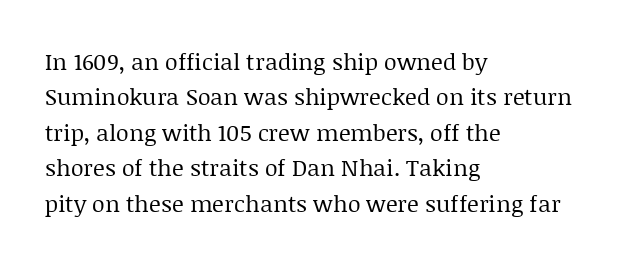
The face looks like a standard text weight, possibly lighter. Vertical strokes here are truly vertical. These lines keep a tight, regular rhythm from letter to letter. Leading matches the norm, producing a regular column. Left-aligned paragraph, ragged on the right. The space directly below the letters is spotless.
